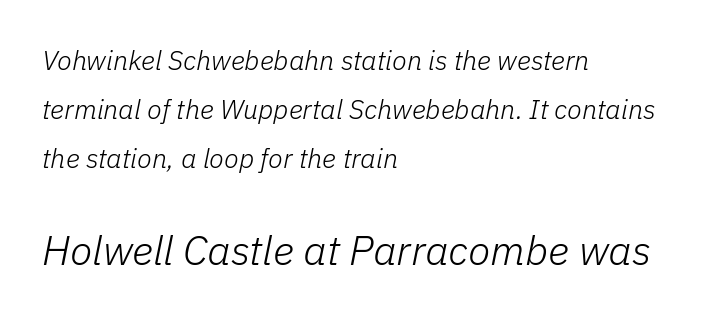
{"italic": "yes", "lean": "right", "slant_degrees": 11, "bold": "no", "weight": "light", "width": "normal", "stroke_contrast": "low", "x_height": "medium", "monospaced": "no", "underline": "no", "align": "left", "line_spacing_ratio": 1.82, "letter_spacing": "normal", "letter_spacing_em": 0.0, "larger_block": "second", "size_ratio": 1.52, "glyph_px": 41}
